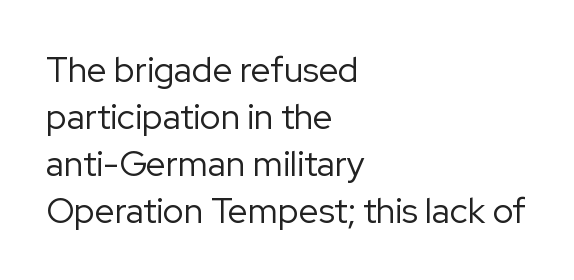
A roman cut, with each character standing at attention. Honestly, the row spacing looks completely unremarkable. Check the space under the baseline: it is left empty. Characters follow at the spacing the type designer built in.
